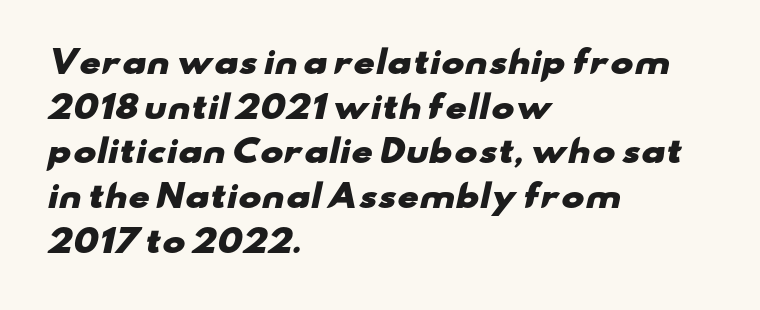
Q: Is the text bold? A: Yes.
Q: Is the typeface a serif or a sans-serif typeface? A: Sans-serif.
Q: Is the text underlined? A: No.
Q: How is the paragraph aligned? A: Left-aligned.
Q: Is the spacing between letters normal or unusually wide? A: Normal.
Q: Is the spacing between lines tight, normal or loose? A: Normal.
Q: Width (condensed, normal, or wide)? A: Wide.
Q: Stroke contrast? A: Low.
Q: x-height? A: Small.
Q: Monospaced? A: No.
